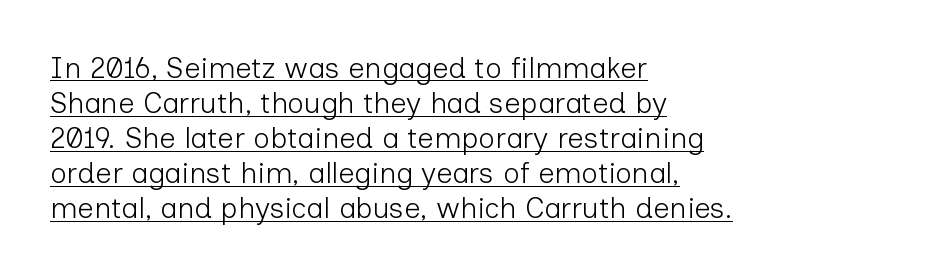
Q: Is the text bold? A: No.
Q: Is the text italic (slanted)? A: No, it is upright.
Q: Is the typeface a serif or a sans-serif typeface? A: Sans-serif.
Q: Is the text underlined? A: Yes.
Q: How is the paragraph aligned? A: Left-aligned.
Q: Is the spacing between letters normal or unusually wide? A: Normal.
Q: Width (condensed, normal, or wide)? A: Normal.
Q: Stroke contrast? A: Low.
Q: x-height? A: Medium.
Q: Monospaced? A: No.
